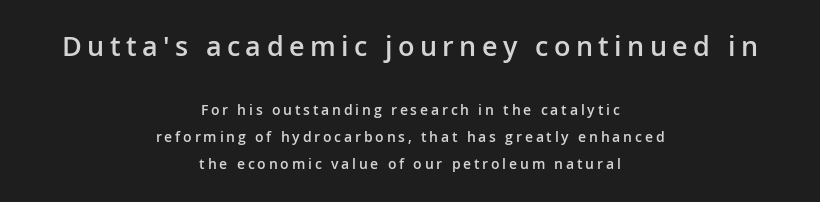
The image shows 27 px text type, upright; set centered, loose line spacing (1.92x), unusually wide letter spacing (+0.2 em), not underlined; the first (top) block is 1.93x larger.
